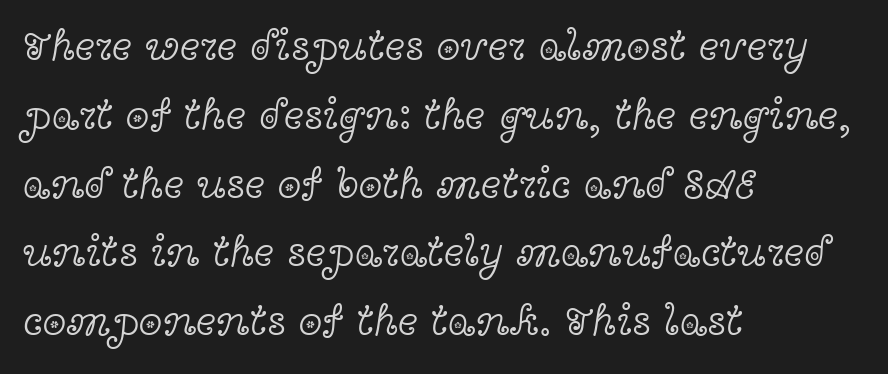
{"serif": "yes", "bold": "no", "weight": "light", "width": "wide", "x_height": "medium", "monospaced": "no", "underline": "no", "align": "left", "line_spacing": "normal", "line_spacing_ratio": 1.6, "letter_spacing": "normal", "letter_spacing_em": 0.0, "glyph_px": 43}
